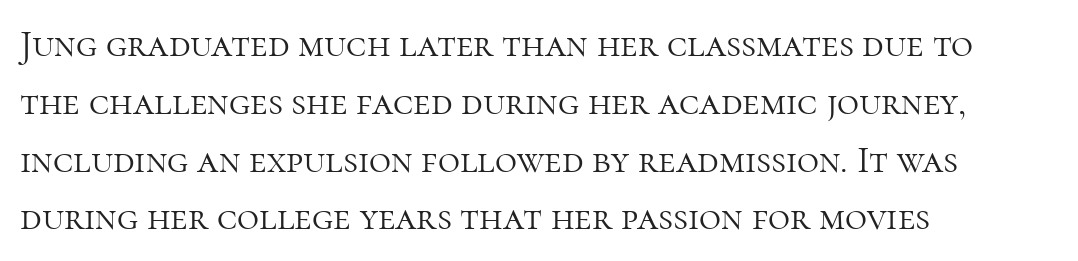
Teacher's note: observe the even left margin — that is flush-left alignment. Ordinary non-slanted type is in use. Type style note: has serifs. Spacing verdict: proportional, widths tailored to each character.
